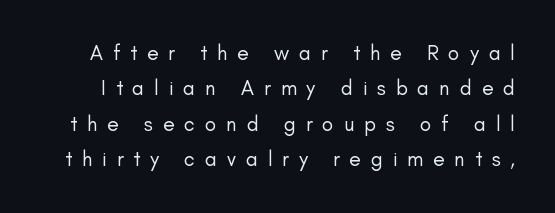
{"italic": "no", "bold": "no", "underline": "no", "line_spacing": "normal", "line_spacing_ratio": 1.69, "letter_spacing": "wide", "letter_spacing_em": 0.47, "glyph_px": 21}
